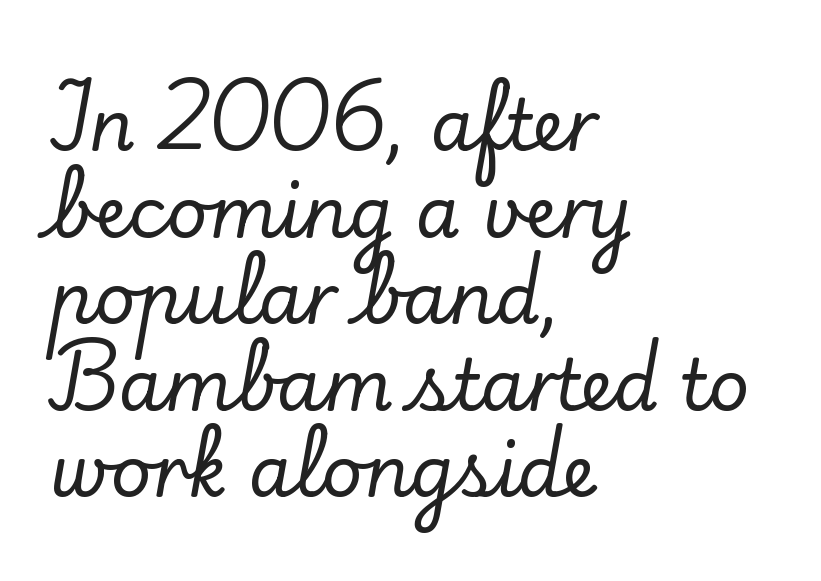
Q: Is the text italic (slanted)? A: Yes.
Q: Is the typeface a serif or a sans-serif typeface? A: Serif.
Q: Is the text underlined? A: No.
Q: How is the paragraph aligned? A: Left-aligned.
Q: Is the spacing between letters normal or unusually wide? A: Normal.
Q: Width (condensed, normal, or wide)? A: Normal.
Q: Stroke contrast? A: Low.
Q: x-height? A: Small.
Q: Monospaced? A: No.
